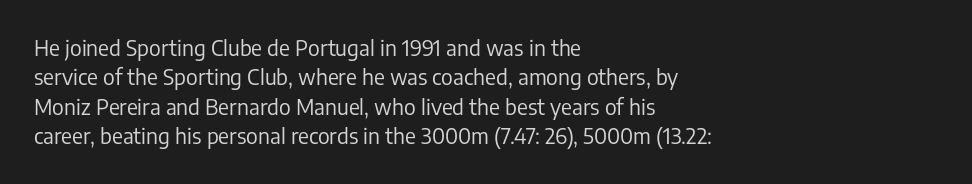
The image shows 21 px text type, upright; set left-aligned, normal line spacing (1.4x), normal letter spacing, not underlined.
